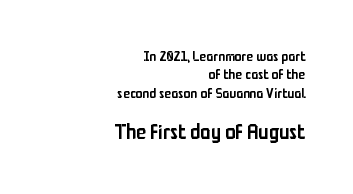
This is the in-between weight designers call semibold or demi. Small over large — that's the arrangement of the two blocks here. If you measured baseline to baseline, you'd find a middling distance. No extra tracking has been applied to these lines.
